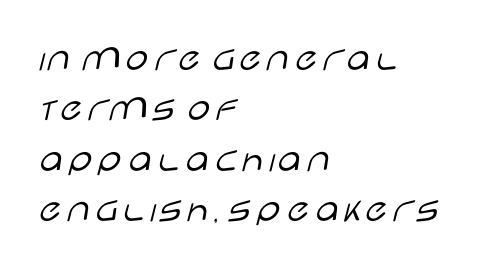
The image shows 41 px light, wide sans-serif type; set left-aligned, line spacing 1.23x, normal letter spacing, not underlined; low stroke contrast and a large x-height.
